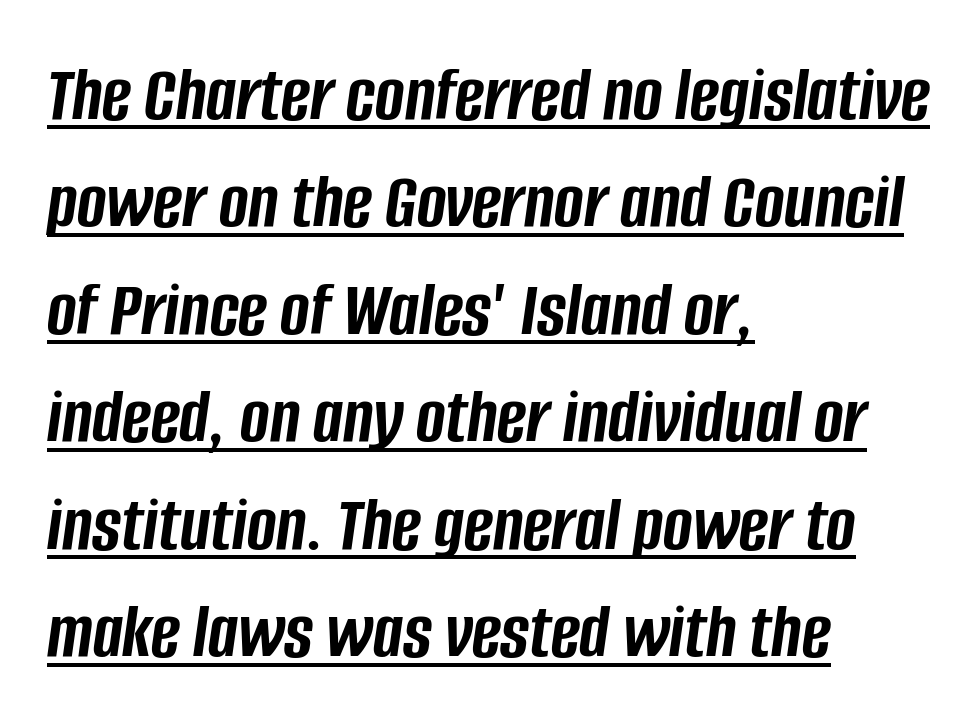
Q: Is the text bold? A: Yes.
Q: Is the text italic (slanted)? A: Yes, it leans right by about 8 degrees.
Q: Is the text underlined? A: Yes.
Q: How is the paragraph aligned? A: Left-aligned.
Q: Is the spacing between letters normal or unusually wide? A: Normal.
Q: Is the spacing between lines tight, normal or loose? A: Normal.
Q: Width (condensed, normal, or wide)? A: Condensed.
Q: Stroke contrast? A: Low.
Q: x-height? A: Large.
Q: Monospaced? A: No.
